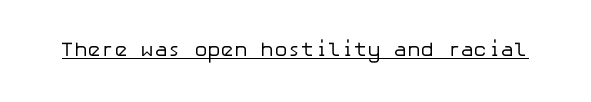
Between one letter and the next there's only the usual sliver of space. A roman cut, with each character standing at attention. The rendered words wear a rule along their underside. Heaviness? Minimal to ordinary, like unemphasized prose.
